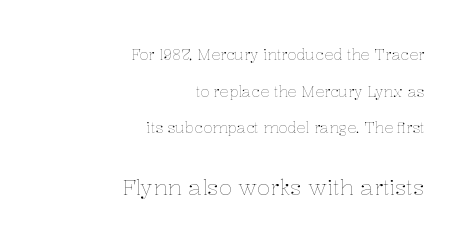
{"italic": "no", "bold": "no", "underline": "no", "align": "right", "line_spacing": "loose", "line_spacing_ratio": 2.45, "letter_spacing": "normal", "letter_spacing_em": 0.0, "larger_block": "second", "size_ratio": 1.47, "glyph_px": 22}
